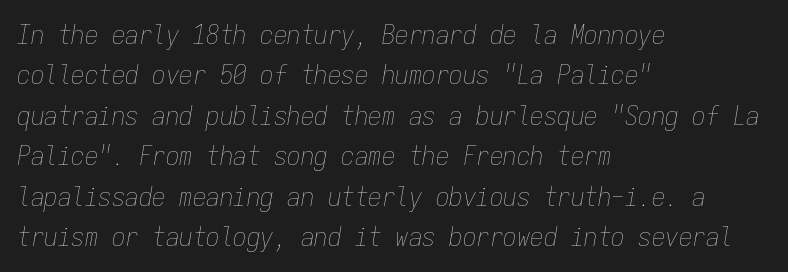
Honestly, there is no underline to notice here at all. Reading down the block, your eye returns to a fixed left position each line. It's the slanting kind of type. Caption: face not bold, strokes unweighted. The rows are spaced the way most documents space them.
